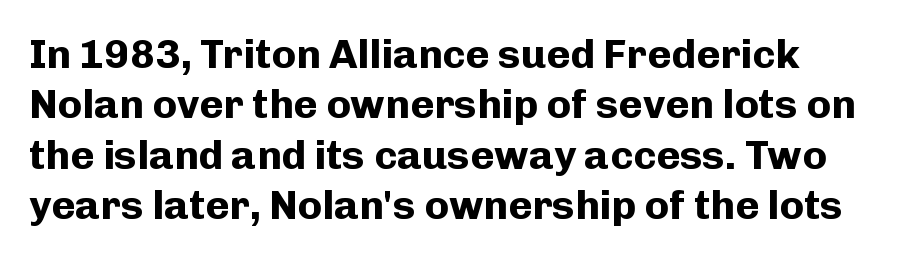
{"serif": "no", "italic": "no", "bold": "yes", "weight": "bold", "width": "normal", "stroke_contrast": "low", "x_height": "medium", "monospaced": "no", "underline": "no", "line_spacing_ratio": 1.23, "letter_spacing": "normal", "letter_spacing_em": 0.0, "glyph_px": 41}
